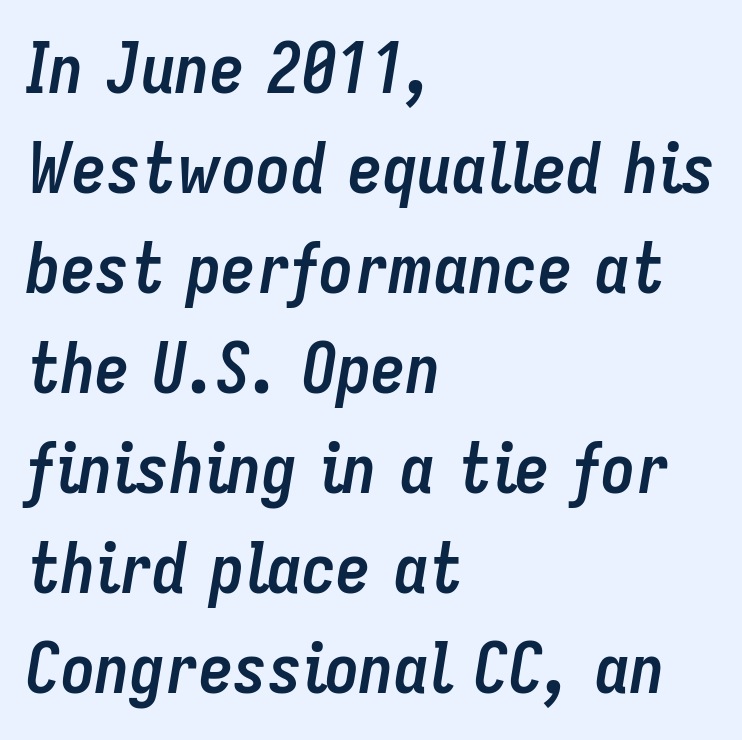
{"italic": "yes", "lean": "right", "slant_degrees": 9, "bold": "yes", "weight": "semibold", "width": "condensed", "stroke_contrast": "low", "x_height": "medium", "monospaced": "no", "underline": "no", "align": "left", "line_spacing": "normal", "line_spacing_ratio": 1.45, "letter_spacing": "normal", "letter_spacing_em": 0.0, "glyph_px": 69}
